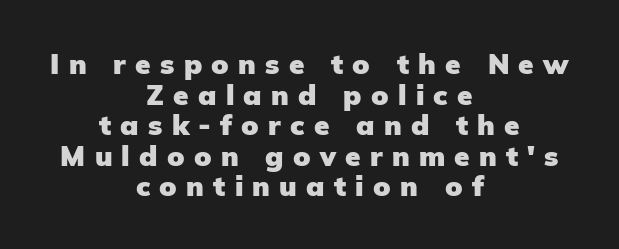
Someone cranked the tracking dial way up on this one. Note the varied advance widths — an 'i' is clearly narrower than an 'm'. Glance below the letters and you will spot only blank space. Reading down the block, each line starts at a different indent, mirrored at its end. Look at the bottom of the vertical strokes: they stop flat, with no serifs. Compared with typical paragraphs, the rows here are closer together.
